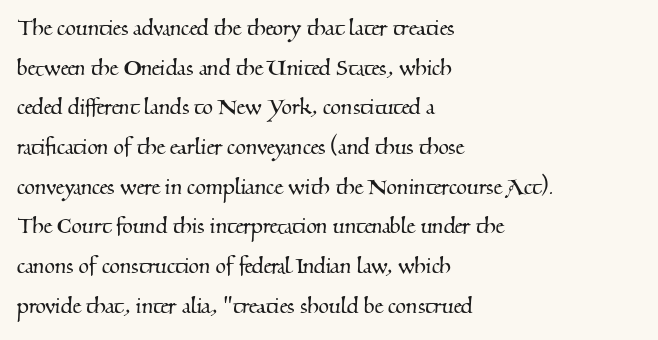
Q: Is the text underlined? A: No.
Q: How is the paragraph aligned? A: Left-aligned.
Q: Is the spacing between letters normal or unusually wide? A: Normal.
Q: Is the spacing between lines tight, normal or loose? A: Normal.
